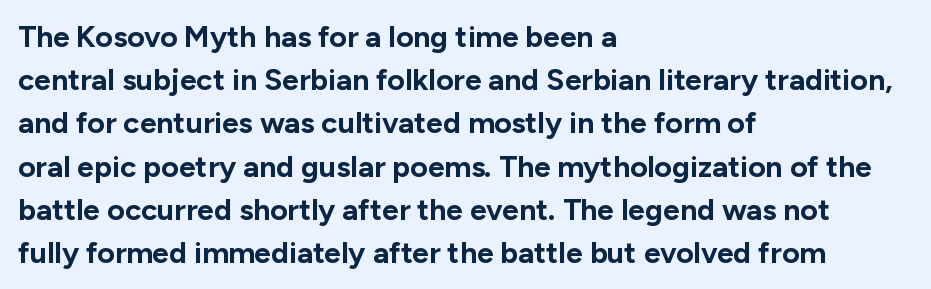
The image shows 30 px bold sans-serif type, upright; set left-aligned, normal line spacing (1.44x), normal letter spacing, not underlined; low stroke contrast and a medium x-height.
